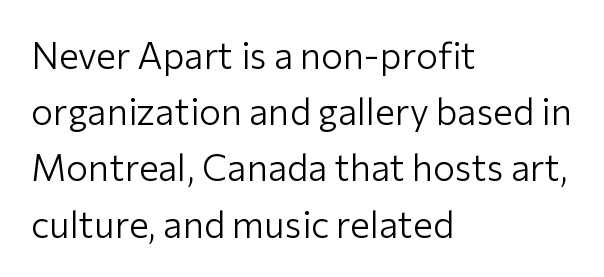
The image shows 37 px light sans-serif type, upright; set left-aligned, normal line spacing (1.52x), normal letter spacing, not underlined; low stroke contrast and a medium x-height.
